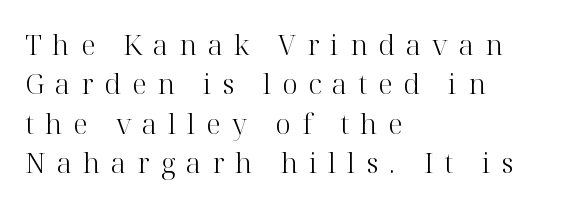
Style check: upright. The rendering shows small feet on the letterforms — a serif design. The designer left line spacing at the default. Heaviness? Minimal to ordinary, like unemphasized prose. Horizontal alignment here is leftward, the default for most running prose.
